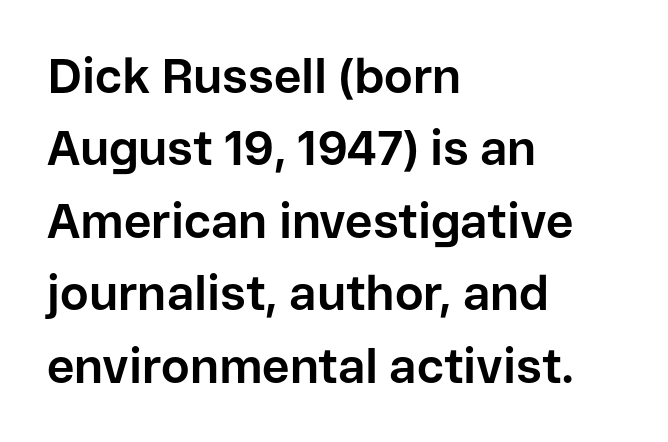
{"serif": "no", "italic": "no", "bold": "yes", "weight": "bold", "width": "normal", "stroke_contrast": "low", "x_height": "medium", "monospaced": "no", "underline": "no", "align": "left", "line_spacing": "normal", "line_spacing_ratio": 1.51, "letter_spacing": "normal", "letter_spacing_em": 0.0, "glyph_px": 48}
